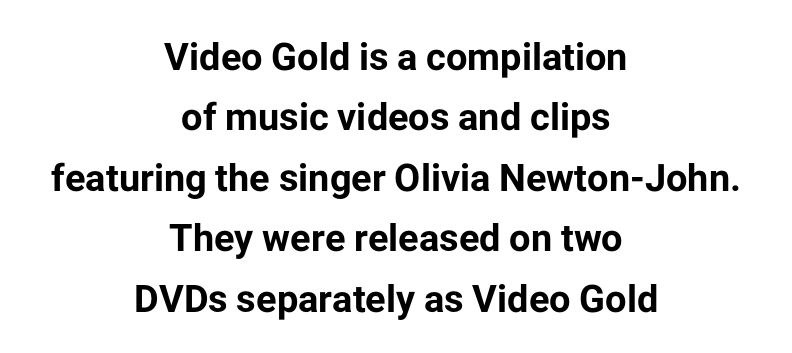
The image shows 38 px bold sans-serif type, upright; set centered, normal line spacing (1.59x), normal letter spacing, not underlined; low stroke contrast and a medium x-height.
